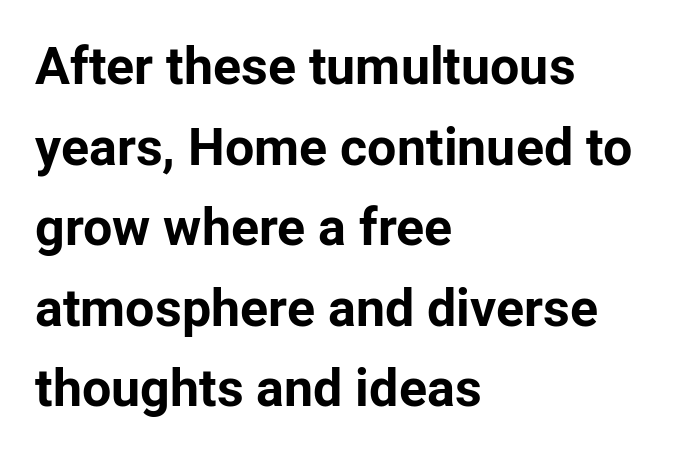
Q: Is the text bold? A: Yes.
Q: Is the text italic (slanted)? A: No, it is upright.
Q: Is the typeface a serif or a sans-serif typeface? A: Sans-serif.
Q: Is the text underlined? A: No.
Q: How is the paragraph aligned? A: Left-aligned.
Q: Is the spacing between letters normal or unusually wide? A: Normal.
Q: Is the spacing between lines tight, normal or loose? A: Normal.
Q: Width (condensed, normal, or wide)? A: Normal.
Q: Stroke contrast? A: Low.
Q: x-height? A: Medium.
Q: Monospaced? A: No.
